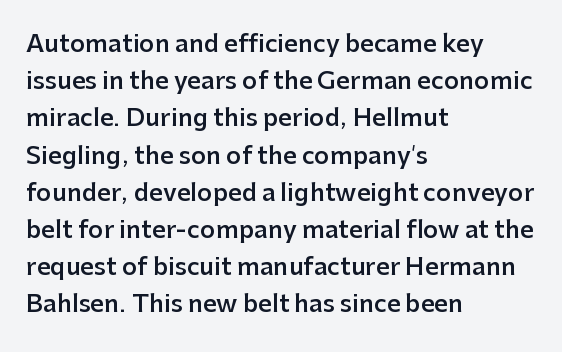
The image shows 24 px text type, upright; set left-aligned, normal line spacing (1.55x), normal letter spacing, not underlined.
